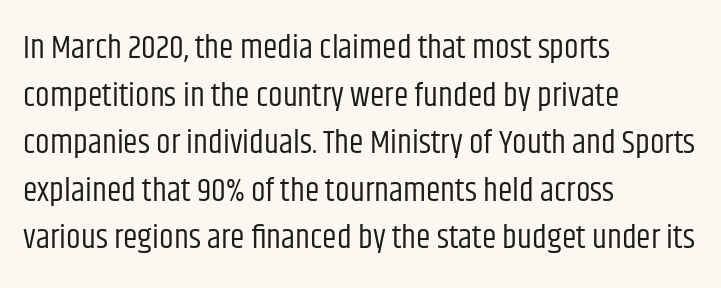
Stroke thickness stays within the range of a standard reading face or lighter. Left-aligned paragraph, ragged on the right. Each row of text sits above clean, open space. A sans-serif font was chosen for this passage. Proportional: the letters do not fall into vertical columns.
